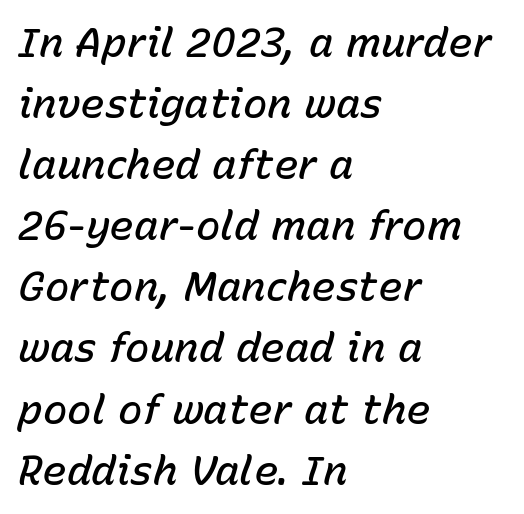
The letterforms sit shoulder to shoulder at normal distance. A typesetter would call this proportional, since set widths differ per character. Typesetter's note: demi weight, one step under bold. All the whitespace from short lines collects on the right.
